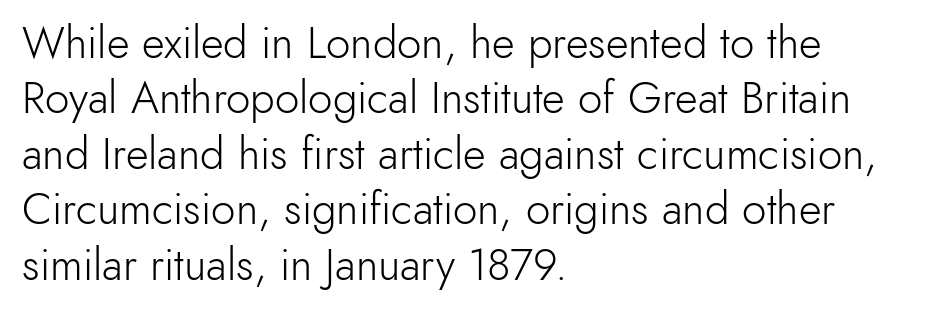
Q: Is the text bold? A: No.
Q: Is the text italic (slanted)? A: No, it is upright.
Q: Is the typeface a serif or a sans-serif typeface? A: Sans-serif.
Q: Is the text underlined? A: No.
Q: How is the paragraph aligned? A: Left-aligned.
Q: Is the spacing between letters normal or unusually wide? A: Normal.
Q: Is the spacing between lines tight, normal or loose? A: Normal.
Q: Width (condensed, normal, or wide)? A: Normal.
Q: x-height? A: Small.
Q: Monospaced? A: No.
